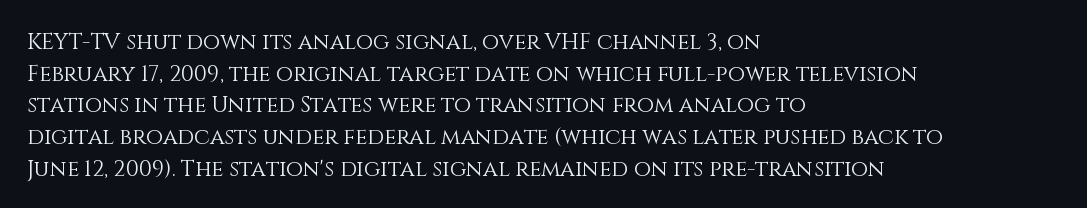
The image shows 22 px text type, upright; set left-aligned, normal line spacing (1.44x), normal letter spacing, not underlined.
